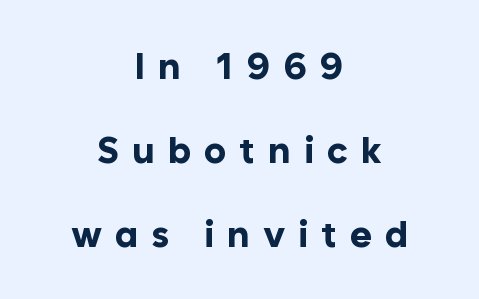
Q: Is the text bold? A: Yes.
Q: Is the text italic (slanted)? A: No, it is upright.
Q: Is the typeface a serif or a sans-serif typeface? A: Sans-serif.
Q: Is the text underlined? A: No.
Q: How is the paragraph aligned? A: Centered.
Q: Is the spacing between letters normal or unusually wide? A: Unusually wide.
Q: Is the spacing between lines tight, normal or loose? A: Loose.
Q: Width (condensed, normal, or wide)? A: Normal.
Q: Stroke contrast? A: Low.
Q: x-height? A: Medium.
Q: Monospaced? A: No.
